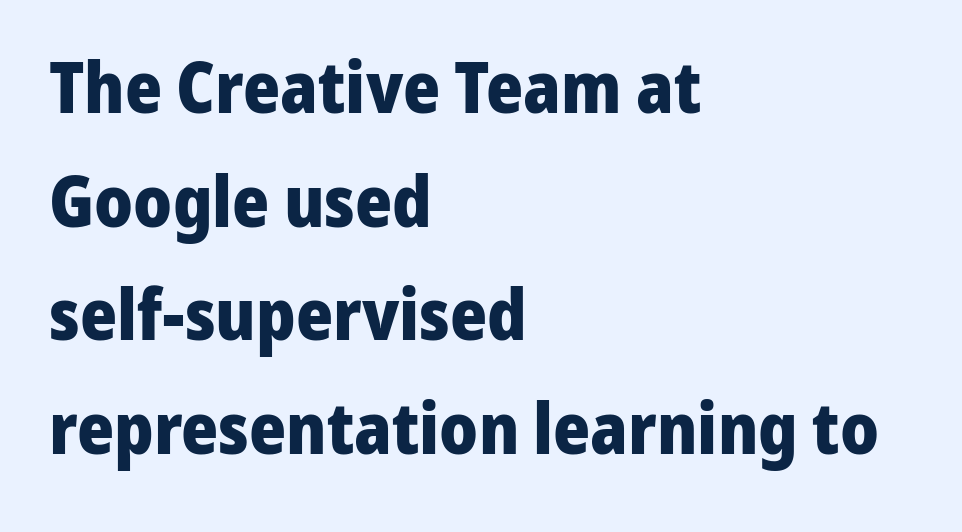
The image shows 71 px heavy sans-serif type, upright; set left-aligned, normal line spacing (1.6x), normal letter spacing, not underlined; low stroke contrast and a medium x-height.
